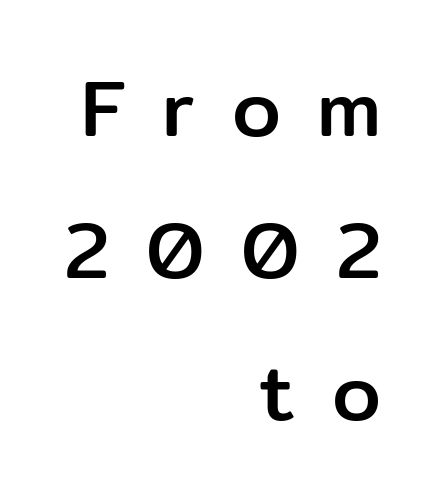
{"serif": "no", "italic": "no", "width": "normal", "stroke_contrast": "low", "x_height": "medium", "monospaced": "no", "underline": "no", "align": "right", "line_spacing_ratio": 1.8, "letter_spacing": "wide", "letter_spacing_em": 0.46, "glyph_px": 79}
